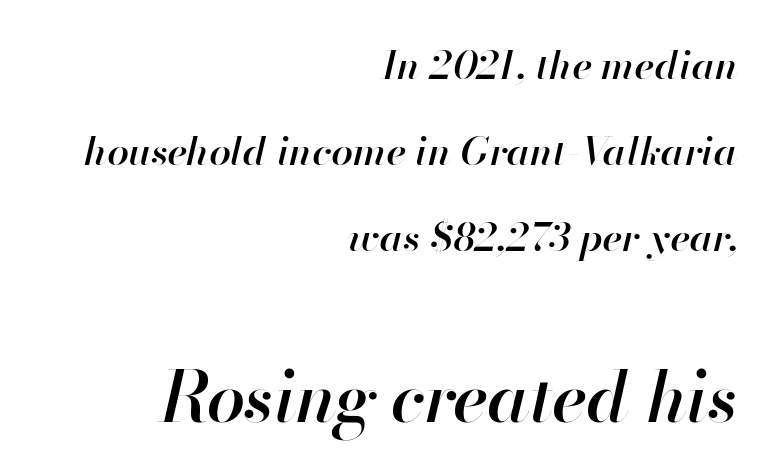
Q: Is the text bold? A: Semi-bold.
Q: Is the text italic (slanted)? A: Yes, it leans right by about 13 degrees.
Q: Is the text underlined? A: No.
Q: How is the paragraph aligned? A: Right-aligned.
Q: Is the spacing between letters normal or unusually wide? A: Normal.
Q: Is the spacing between lines tight, normal or loose? A: Loose.
Q: Which block of text is set in a larger size, the first (top) or the second (bottom)? A: The second (bottom) one.
Q: Width (condensed, normal, or wide)? A: Normal.
Q: Stroke contrast? A: High.
Q: x-height? A: Small.
Q: Monospaced? A: No.
